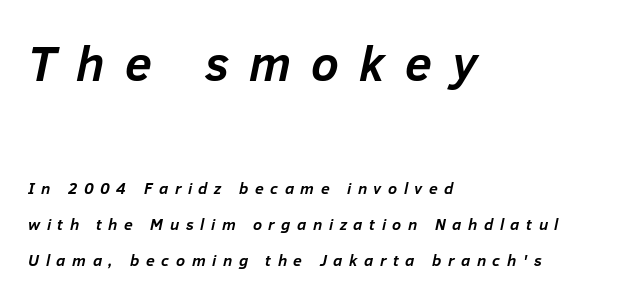
Two sizes are in play, and the larger belongs to the first block. What stands out about the letter spacing? Its width — letters are far apart. All the whitespace from short lines collects on the right. The line-height multiplier appears high, well above default. The zone under the glyphs is completely vacant. Slant detected: the letters are inclined.
